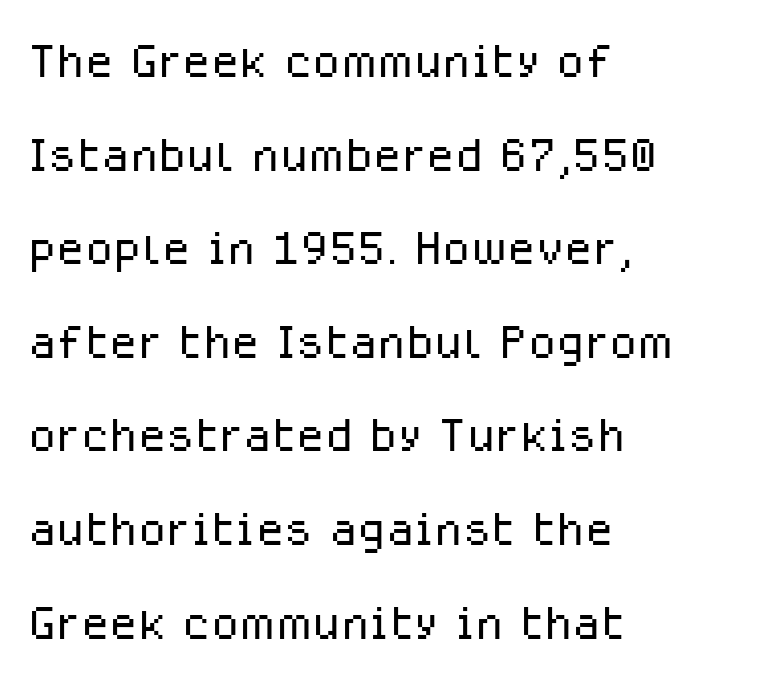
The image shows 65 px light sans-serif type, upright; set left-aligned, normal line spacing (1.44x), normal letter spacing, not underlined; low stroke contrast and a medium x-height.
